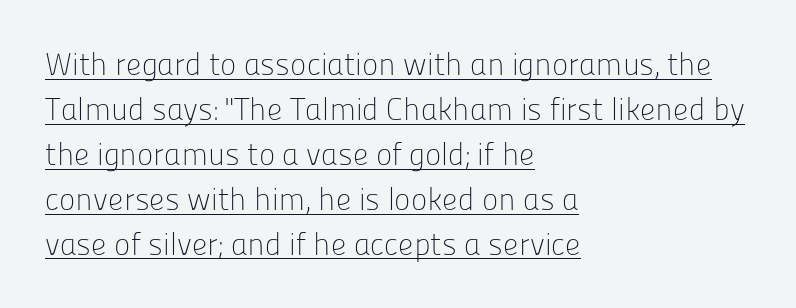
Q: Is the text bold? A: No.
Q: Is the text italic (slanted)? A: No, it is upright.
Q: Is the typeface a serif or a sans-serif typeface? A: Sans-serif.
Q: Is the text underlined? A: Yes.
Q: How is the paragraph aligned? A: Left-aligned.
Q: Is the spacing between letters normal or unusually wide? A: Normal.
Q: Is the spacing between lines tight, normal or loose? A: Normal.
Q: Width (condensed, normal, or wide)? A: Normal.
Q: Stroke contrast? A: Low.
Q: x-height? A: Medium.
Q: Monospaced? A: No.
